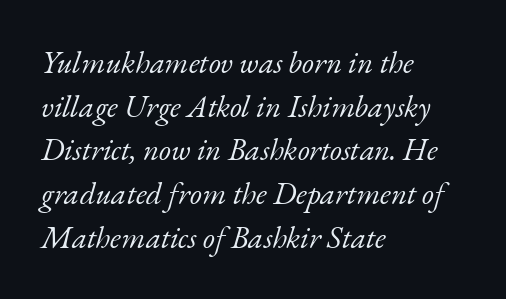
{"serif": "yes", "italic": "yes", "lean": "right", "slant_degrees": 17, "bold": "no", "weight": "light", "width": "normal", "stroke_contrast": "low", "x_height": "small", "monospaced": "no", "underline": "no", "align": "left", "line_spacing": "normal", "line_spacing_ratio": 1.41, "letter_spacing": "normal", "letter_spacing_em": 0.0, "glyph_px": 31}
